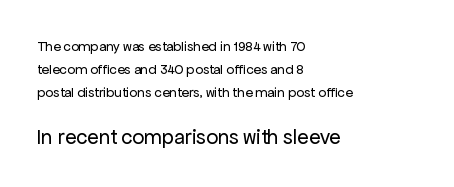
Tracking value appears to be zero — textbook default spacing. Visually the block forms a straight wall on the left and a jagged coastline on the right. Posture: vertical. Weight: regular or lighter. Look at the glyph heights: the lower group is clearly the bigger setting. A typesetter would call this leading conventional body-copy spacing.
